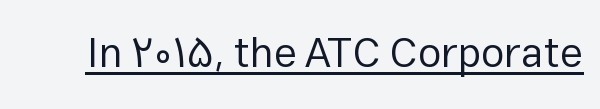
The image shows 42 px regular-weight sans-serif type, upright; set normal letter spacing, underlined; low stroke contrast and a medium x-height.
